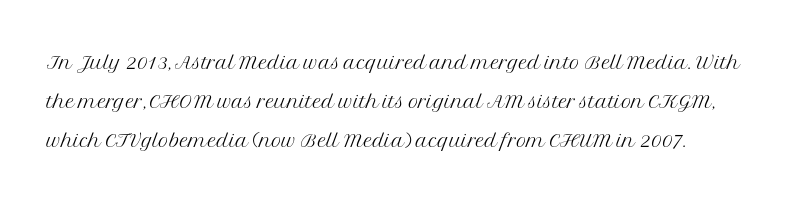
Q: Is the text bold? A: No.
Q: Is the text italic (slanted)? A: Yes.
Q: Is the typeface a serif or a sans-serif typeface? A: Serif.
Q: Is the text underlined? A: No.
Q: Is the spacing between letters normal or unusually wide? A: Normal.
Q: Is the spacing between lines tight, normal or loose? A: Normal.
Q: Width (condensed, normal, or wide)? A: Normal.
Q: Stroke contrast? A: Medium.
Q: x-height? A: Medium.
Q: Monospaced? A: No.
